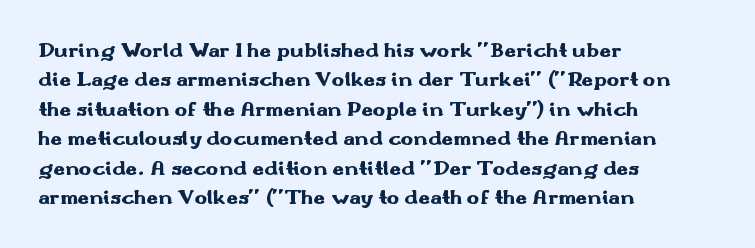
Posture: upright roman. Underlining? Definitely not there. Each line starts at the same left margin while the right side varies. Stroke thickness is high; the sample reads as a true bold. The block of text has a typical density, with ordinary space between rows.
